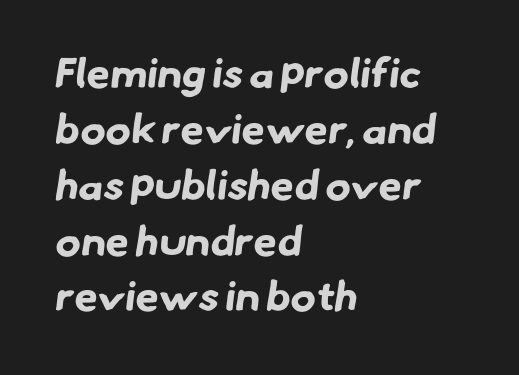
Q: Is the text bold? A: Yes.
Q: Is the typeface a serif or a sans-serif typeface? A: Sans-serif.
Q: Is the text underlined? A: No.
Q: How is the paragraph aligned? A: Left-aligned.
Q: Is the spacing between letters normal or unusually wide? A: Normal.
Q: Is the spacing between lines tight, normal or loose? A: Normal.
Q: Width (condensed, normal, or wide)? A: Normal.
Q: Stroke contrast? A: Low.
Q: x-height? A: Small.
Q: Monospaced? A: No.
